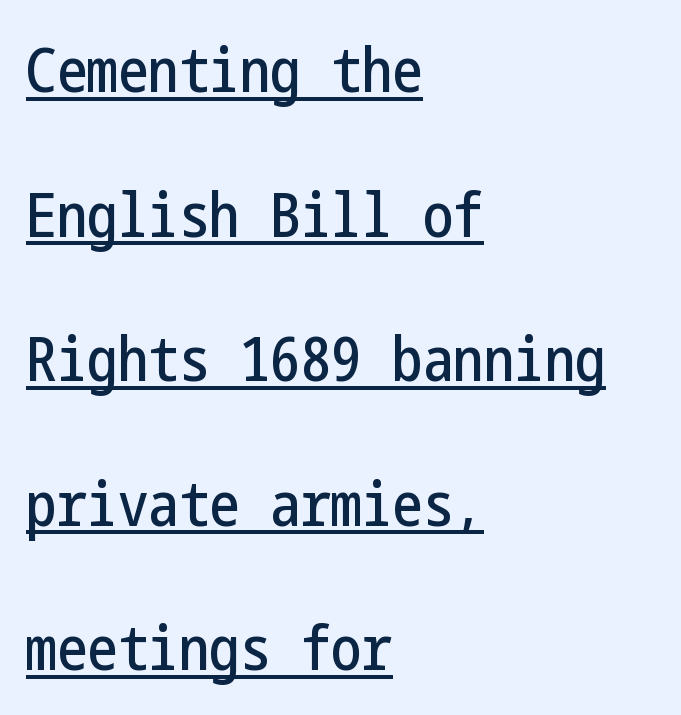
The image shows 61 px condensed sans-serif type, upright; set left-aligned, loose line spacing (2.37x), normal letter spacing, underlined; low stroke contrast and a medium x-height.
